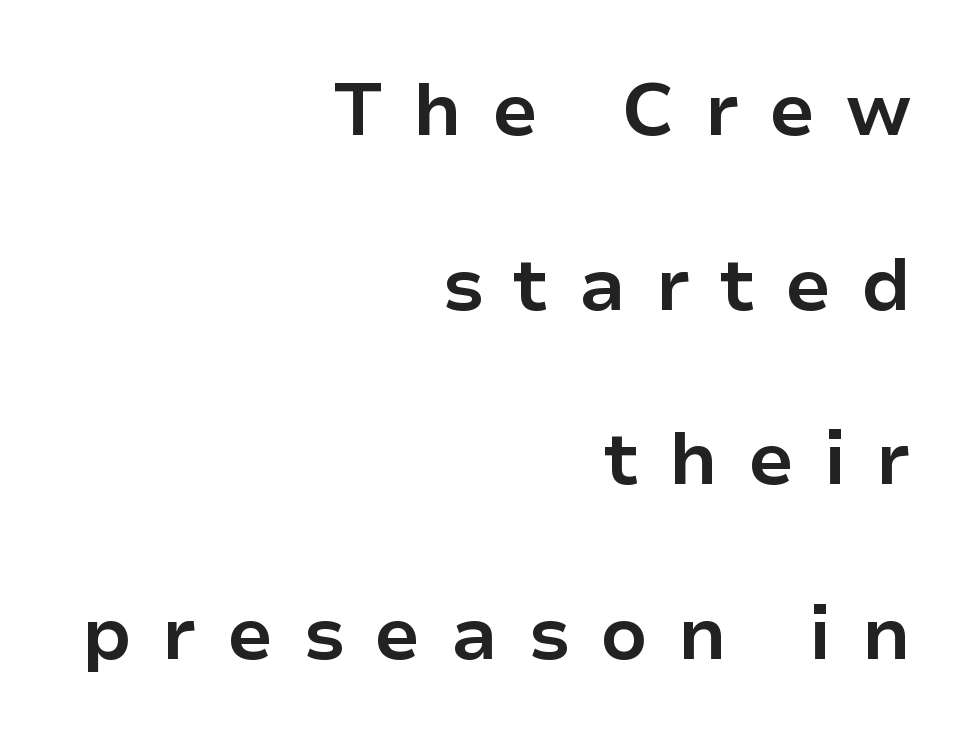
Q: Is the text bold? A: Yes.
Q: Is the text italic (slanted)? A: No, it is upright.
Q: Is the typeface a serif or a sans-serif typeface? A: Sans-serif.
Q: Is the text underlined? A: No.
Q: How is the paragraph aligned? A: Right-aligned.
Q: Is the spacing between letters normal or unusually wide? A: Unusually wide.
Q: Is the spacing between lines tight, normal or loose? A: Loose.
Q: Width (condensed, normal, or wide)? A: Normal.
Q: Stroke contrast? A: Low.
Q: x-height? A: Medium.
Q: Monospaced? A: No.
